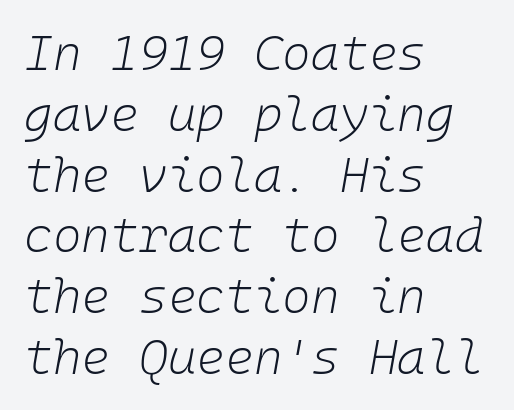
{"italic": "yes", "lean": "right", "slant_degrees": 10, "bold": "no", "weight": "light", "width": "normal", "stroke_contrast": "low", "x_height": "medium", "underline": "no", "align": "left", "line_spacing_ratio": 1.24, "letter_spacing": "normal", "letter_spacing_em": 0.0, "glyph_px": 49}
